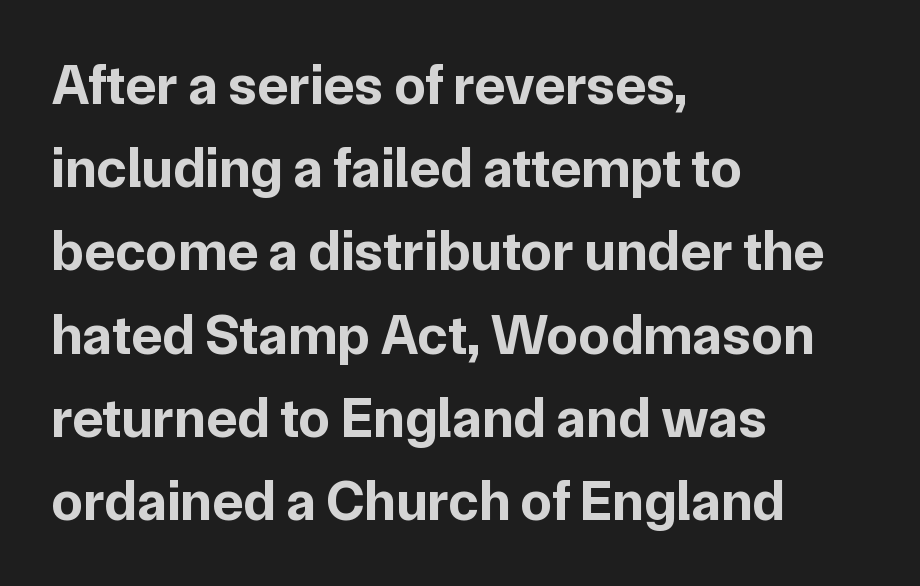
{"serif": "no", "italic": "no", "bold": "yes", "weight": "bold", "width": "normal", "stroke_contrast": "low", "x_height": "medium", "monospaced": "no", "underline": "no", "align": "left", "line_spacing": "normal", "line_spacing_ratio": 1.46, "letter_spacing": "normal", "letter_spacing_em": 0.0, "glyph_px": 57}
